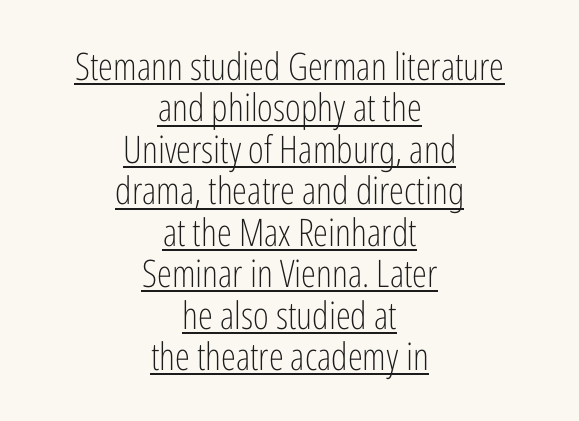
Q: Is the text bold? A: No.
Q: Is the text italic (slanted)? A: No, it is upright.
Q: Is the typeface a serif or a sans-serif typeface? A: Sans-serif.
Q: Is the text underlined? A: Yes.
Q: How is the paragraph aligned? A: Centered.
Q: Is the spacing between letters normal or unusually wide? A: Normal.
Q: Is the spacing between lines tight, normal or loose? A: Tight.
Q: Width (condensed, normal, or wide)? A: Condensed.
Q: Stroke contrast? A: Low.
Q: x-height? A: Medium.
Q: Monospaced? A: No.
